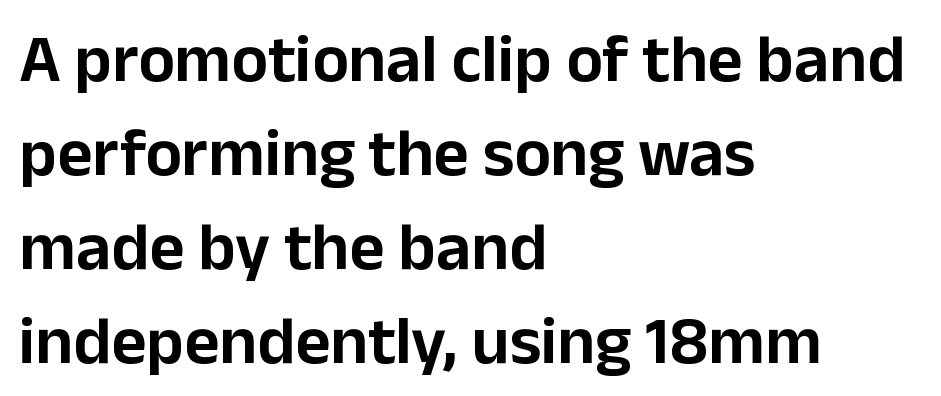
Q: Is the text italic (slanted)? A: No, it is upright.
Q: Is the typeface a serif or a sans-serif typeface? A: Sans-serif.
Q: Is the text underlined? A: No.
Q: How is the paragraph aligned? A: Left-aligned.
Q: Is the spacing between letters normal or unusually wide? A: Normal.
Q: Is the spacing between lines tight, normal or loose? A: Normal.
Q: Width (condensed, normal, or wide)? A: Normal.
Q: Stroke contrast? A: Low.
Q: x-height? A: Medium.
Q: Monospaced? A: No.
